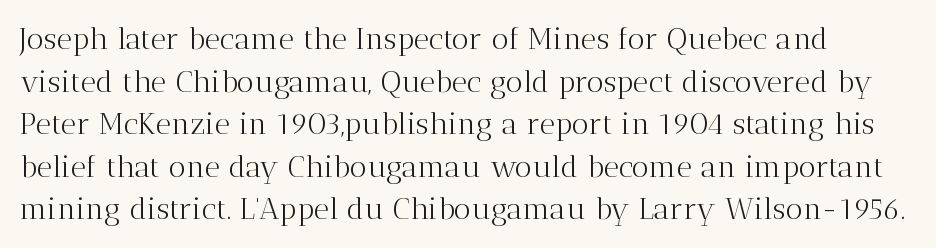
The image shows 30 px light serif type, upright; set normal line spacing (1.42x), normal letter spacing, not underlined; medium stroke contrast and a medium x-height.
